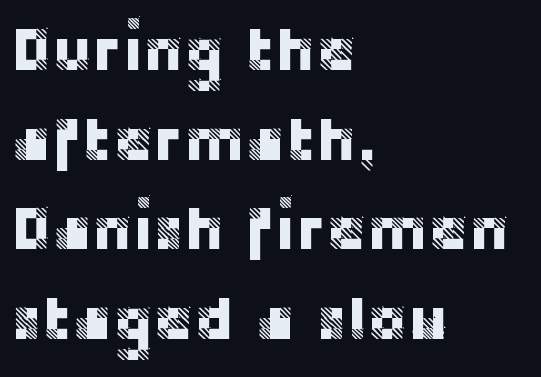
Q: Is the text italic (slanted)? A: No, it is upright.
Q: Is the typeface a serif or a sans-serif typeface? A: Sans-serif.
Q: Is the text underlined? A: No.
Q: How is the paragraph aligned? A: Left-aligned.
Q: Is the spacing between letters normal or unusually wide? A: Normal.
Q: Is the spacing between lines tight, normal or loose? A: Normal.
Q: Width (condensed, normal, or wide)? A: Normal.
Q: Stroke contrast? A: Low.
Q: x-height? A: Large.
Q: Monospaced? A: No.
